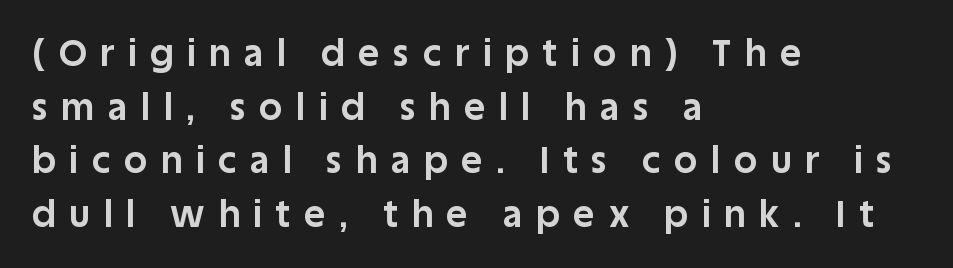
Notice how thick the strokes are: this is what a full bold looks like. In terms of posture, this sample is upright. No word sits above an underline. The line texture is sparse and dotted thanks to wide tracking. The rendering uses natural spacing where letterforms have individual widths.
